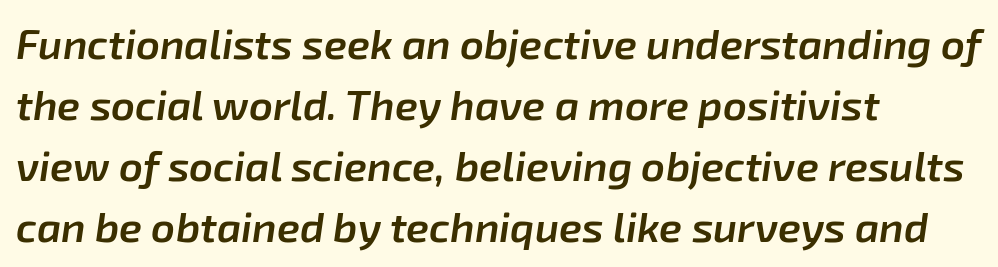
The image shows 42 px semibold type, italic (leaning right); set left-aligned, normal line spacing (1.45x), normal letter spacing, not underlined; low stroke contrast and a medium x-height.
